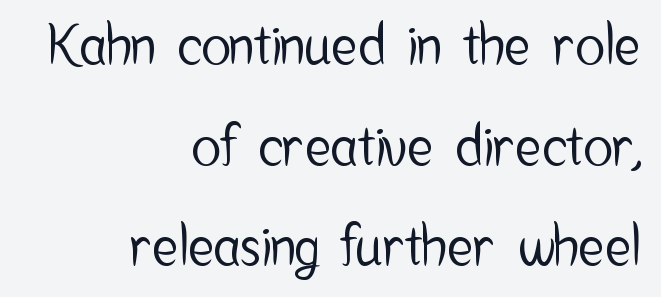
The image shows 55 px condensed sans-serif type, upright; set right-aligned, line spacing 1.83x, normal letter spacing, not underlined; low stroke contrast and a medium x-height.
